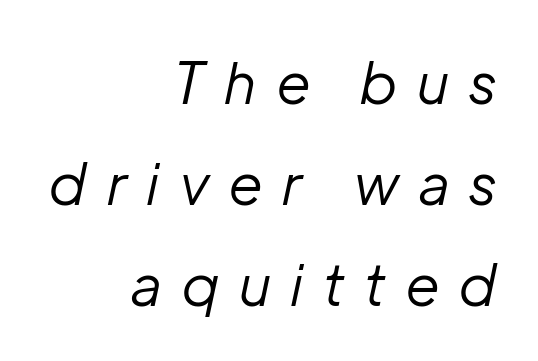
Q: Is the text bold? A: No.
Q: Is the text italic (slanted)? A: Yes, it leans right by about 12 degrees.
Q: Is the text underlined? A: No.
Q: How is the paragraph aligned? A: Right-aligned.
Q: Is the spacing between letters normal or unusually wide? A: Unusually wide.
Q: Width (condensed, normal, or wide)? A: Normal.
Q: Stroke contrast? A: Low.
Q: x-height? A: Medium.
Q: Monospaced? A: No.
